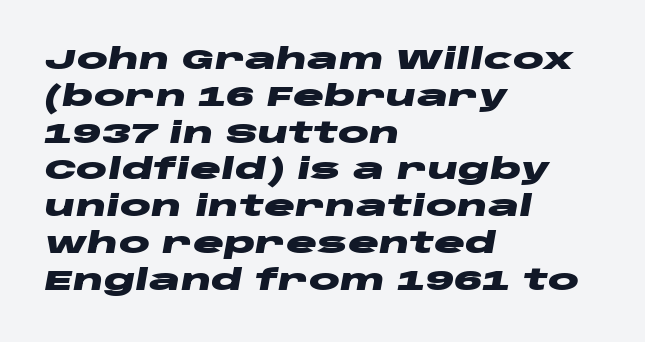
The glyphs look as if they've been sheared to an angle. Notice how the passage keeps a crisp vertical edge on the left only. Every letter is thick-stroked: bold, no question. Is there much room between lines? A standard amount, neither cramped nor airy.
